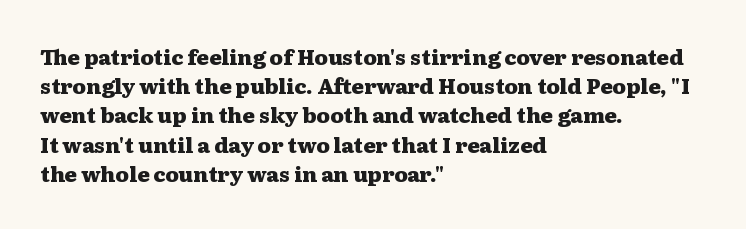
The image shows 21 px bold type, upright; set left-aligned, normal line spacing (1.39x), normal letter spacing, not underlined.
